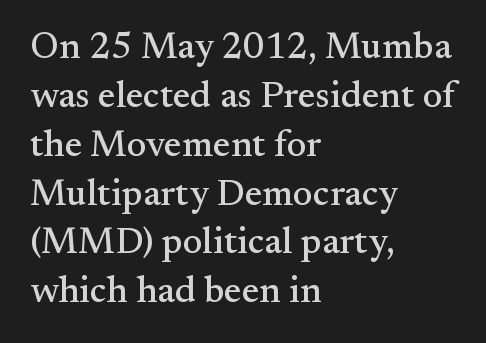
Classification — serif. What stands out about the letter spacing? Nothing — it is the standard amount. Style check: upright. Which margin do the lines hug? The left one — the right edge is uneven. Proportional: the letters do not fall into vertical columns.
